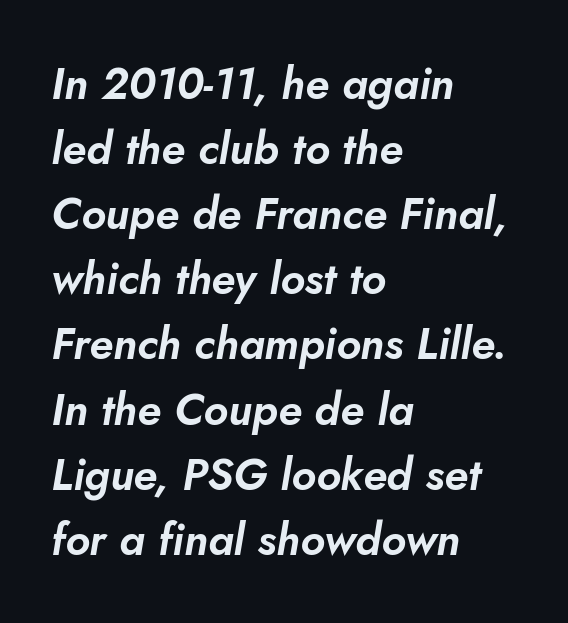
Underline: absent. The lines in this sample share a left origin and differ only in where they stop. Successive baselines arrive at the customary interval. Tall strokes in this sample are angled rather than plumb. There is no visible air inserted between adjacent glyphs.
